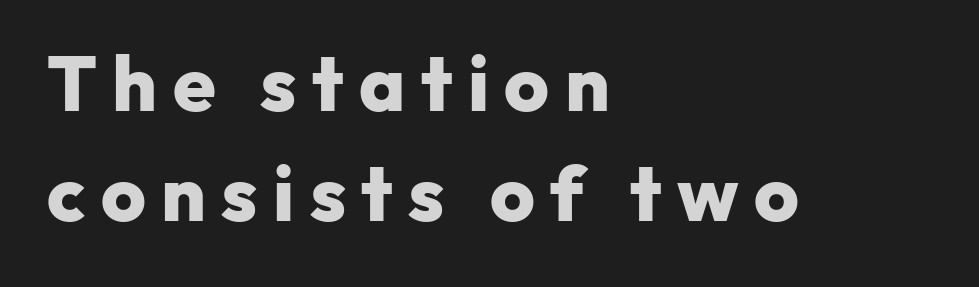
Q: Is the text bold? A: Yes.
Q: Is the text italic (slanted)? A: No, it is upright.
Q: Is the typeface a serif or a sans-serif typeface? A: Sans-serif.
Q: Is the text underlined? A: No.
Q: How is the paragraph aligned? A: Left-aligned.
Q: Is the spacing between letters normal or unusually wide? A: Unusually wide.
Q: Is the spacing between lines tight, normal or loose? A: Normal.
Q: Width (condensed, normal, or wide)? A: Normal.
Q: Stroke contrast? A: Low.
Q: x-height? A: Medium.
Q: Monospaced? A: No.
